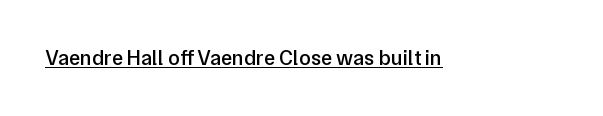
The image shows 21 px text type, upright; set normal letter spacing, underlined.
